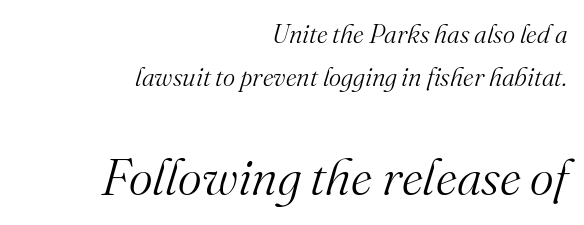
The image shows 51 px light serif type, italic (leaning right); set right-aligned, normal line spacing (1.67x), normal letter spacing, not underlined; the second (bottom) block is 1.96x larger; medium stroke contrast and a small x-height.
